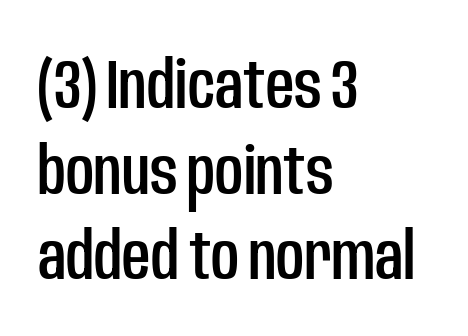
{"serif": "no", "italic": "no", "width": "condensed", "stroke_contrast": "low", "x_height": "large", "monospaced": "no", "underline": "no", "align": "left", "line_spacing_ratio": 1.24, "letter_spacing": "normal", "letter_spacing_em": 0.0, "glyph_px": 69}
